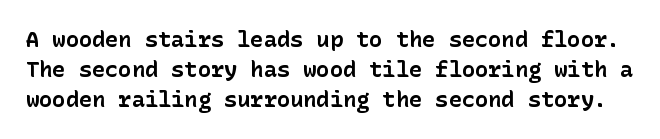
Q: Is the text bold? A: Yes.
Q: Is the text italic (slanted)? A: No, it is upright.
Q: Is the text underlined? A: No.
Q: Is the spacing between letters normal or unusually wide? A: Normal.
Q: Is the spacing between lines tight, normal or loose? A: Normal.
